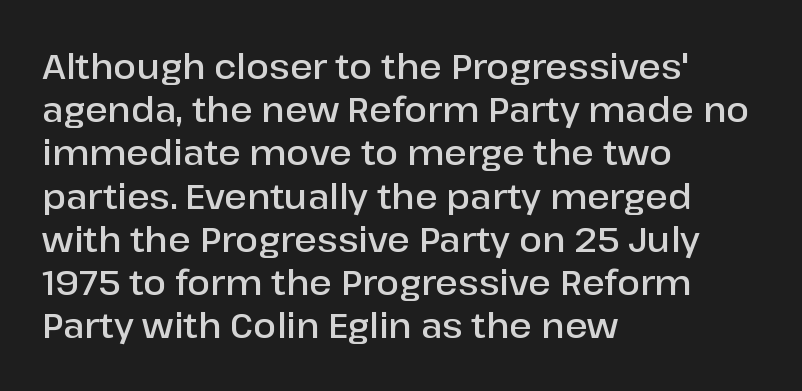
Q: Is the text bold? A: Semi-bold.
Q: Is the text italic (slanted)? A: No, it is upright.
Q: Is the typeface a serif or a sans-serif typeface? A: Sans-serif.
Q: Is the text underlined? A: No.
Q: How is the paragraph aligned? A: Left-aligned.
Q: Is the spacing between letters normal or unusually wide? A: Normal.
Q: Is the spacing between lines tight, normal or loose? A: Normal.
Q: Width (condensed, normal, or wide)? A: Normal.
Q: Stroke contrast? A: Low.
Q: x-height? A: Medium.
Q: Monospaced? A: No.
